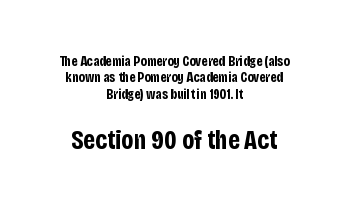
Notice how thick the strokes are: this is what a full bold looks like. The strip under each line holds only bare page. The letters stand upright; this is a roman face. Notice how the passage keeps no hard edge, just a central spine. Which of the two is more prominent by size? The second, at the bottom.
